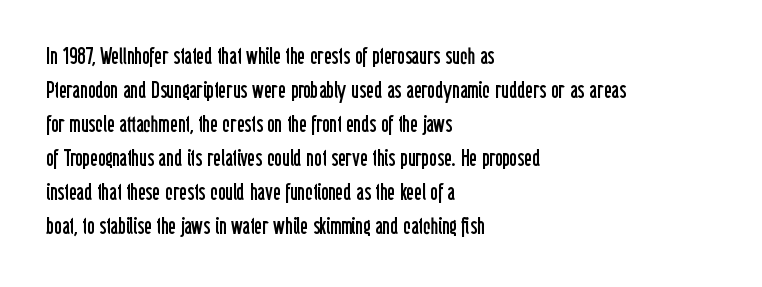
The image shows 23 px text type, upright; set left-aligned, normal line spacing (1.48x), normal letter spacing, not underlined.
